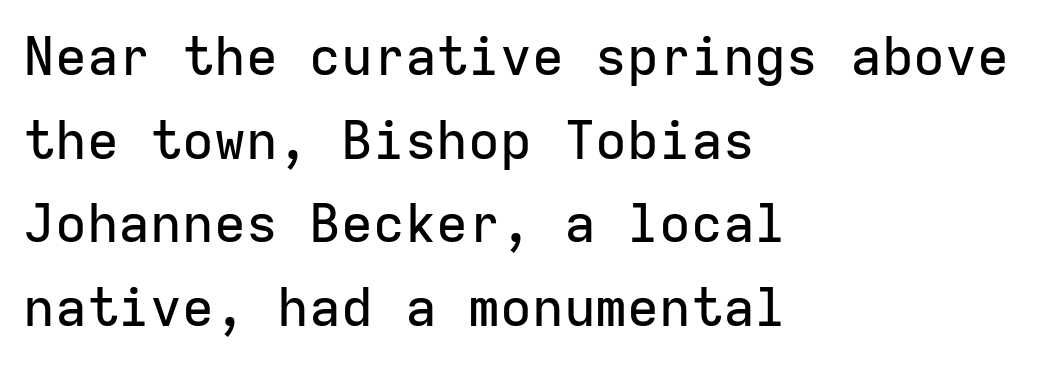
The image shows 53 px sans-serif type, upright, monospaced; set left-aligned, normal line spacing (1.58x), normal letter spacing, not underlined; low stroke contrast and a medium x-height.
